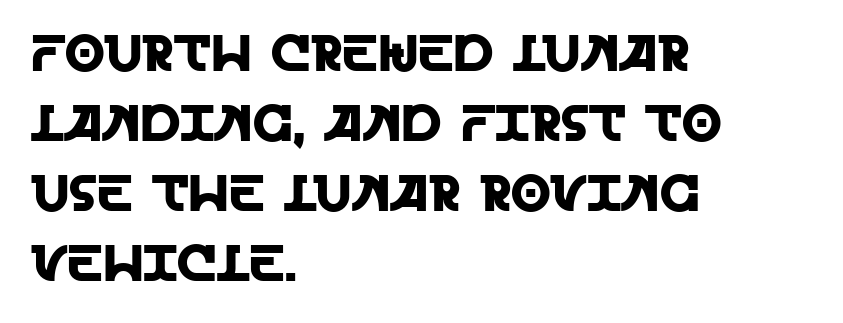
{"serif": "no", "italic": "no", "width": "normal", "x_height": "large", "monospaced": "no", "underline": "no", "align": "left", "line_spacing": "normal", "line_spacing_ratio": 1.37, "letter_spacing": "normal", "letter_spacing_em": 0.0, "glyph_px": 51}
